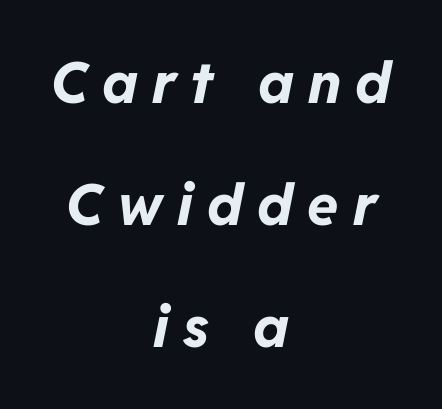
The image shows 57 px bold type, italic (leaning right); set centered, loose line spacing (2.14x), unusually wide letter spacing (+0.25 em), not underlined; low stroke contrast and a medium x-height.
